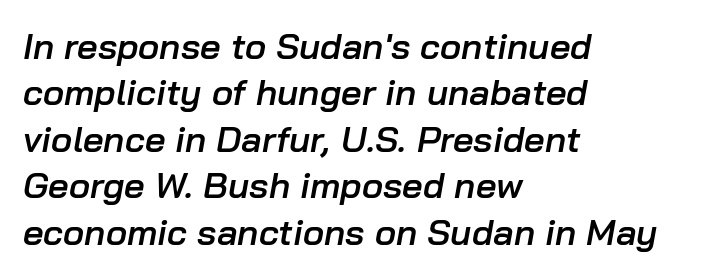
Reading down the block, your eye returns to a fixed left position each line. The glyphs are unaccompanied by any horizontal stroke below them. A typesetter would call this proportional, since set widths differ per character. The letters are slanted; this is an italic face. The tracking reads as untouched default to a designer's eye. This sample keeps an unexceptional amount of space between lines.
